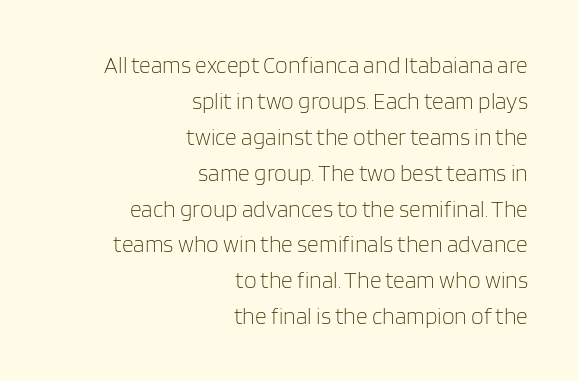
{"italic": "no", "bold": "no", "underline": "no", "align": "right", "line_spacing": "normal", "line_spacing_ratio": 1.56, "letter_spacing": "normal", "letter_spacing_em": 0.0, "glyph_px": 23}
